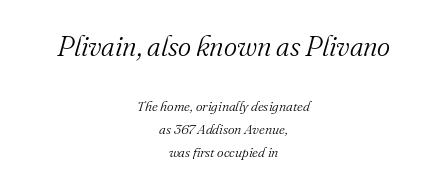
The image shows 28 px light serif type, italic (leaning right); set centered, normal line spacing (1.65x), normal letter spacing, not underlined; the first (top) block is 2.0x larger; medium stroke contrast and a small x-height.
